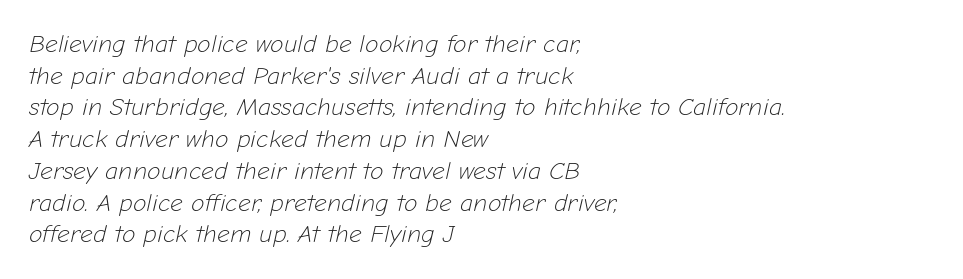
{"italic": "yes", "lean": "right", "slant_degrees": 12, "bold": "no", "underline": "no", "align": "left", "line_spacing": "normal", "line_spacing_ratio": 1.27, "letter_spacing": "normal", "letter_spacing_em": 0.0, "glyph_px": 25}
